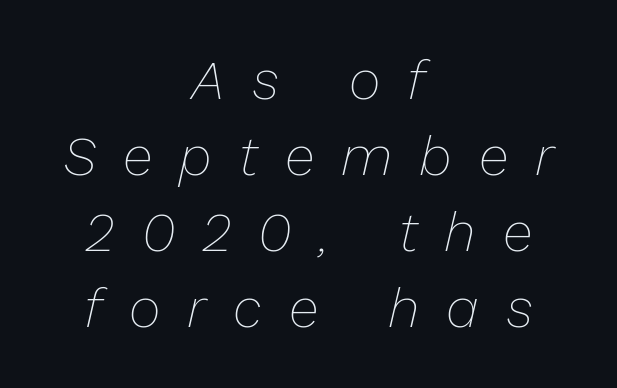
Q: Is the text bold? A: No.
Q: Is the text italic (slanted)? A: Yes, it leans right by about 13 degrees.
Q: Is the text underlined? A: No.
Q: How is the paragraph aligned? A: Centered.
Q: Is the spacing between letters normal or unusually wide? A: Unusually wide.
Q: Is the spacing between lines tight, normal or loose? A: Normal.
Q: Width (condensed, normal, or wide)? A: Normal.
Q: Stroke contrast? A: Low.
Q: x-height? A: Medium.
Q: Monospaced? A: No.
